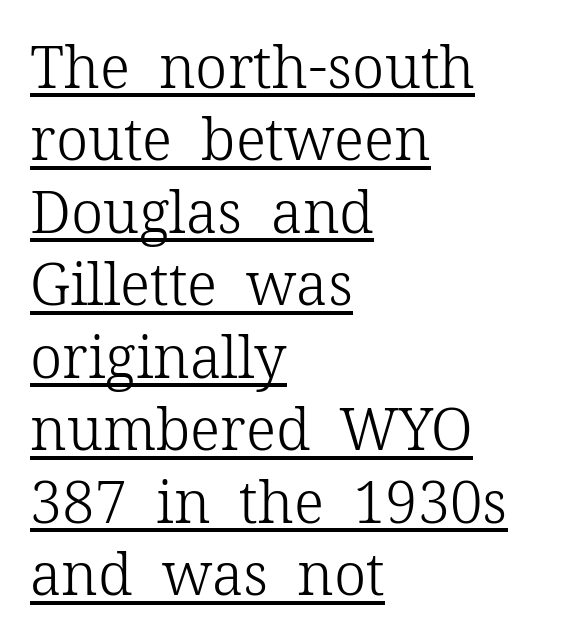
Q: Is the text bold? A: No.
Q: Is the text italic (slanted)? A: No, it is upright.
Q: Is the typeface a serif or a sans-serif typeface? A: Serif.
Q: Is the text underlined? A: Yes.
Q: How is the paragraph aligned? A: Left-aligned.
Q: Is the spacing between letters normal or unusually wide? A: Normal.
Q: Is the spacing between lines tight, normal or loose? A: Normal.
Q: Width (condensed, normal, or wide)? A: Normal.
Q: Stroke contrast? A: Low.
Q: x-height? A: Medium.
Q: Monospaced? A: No.
